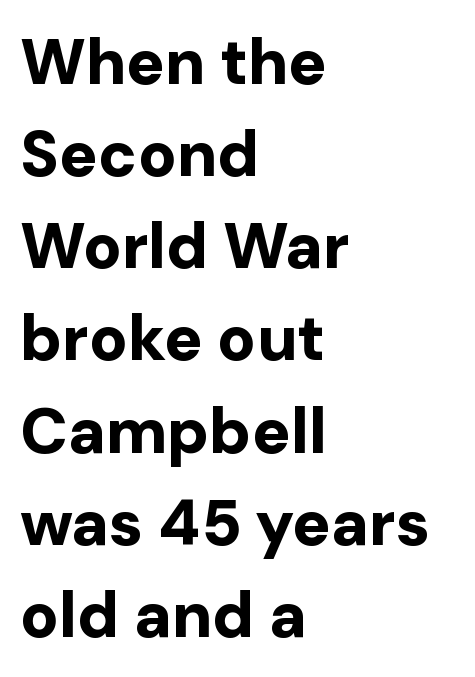
{"serif": "no", "italic": "no", "bold": "yes", "weight": "bold", "width": "normal", "stroke_contrast": "low", "x_height": "medium", "monospaced": "no", "underline": "no", "align": "left", "line_spacing": "normal", "line_spacing_ratio": 1.44, "letter_spacing": "normal", "letter_spacing_em": 0.0, "glyph_px": 64}
